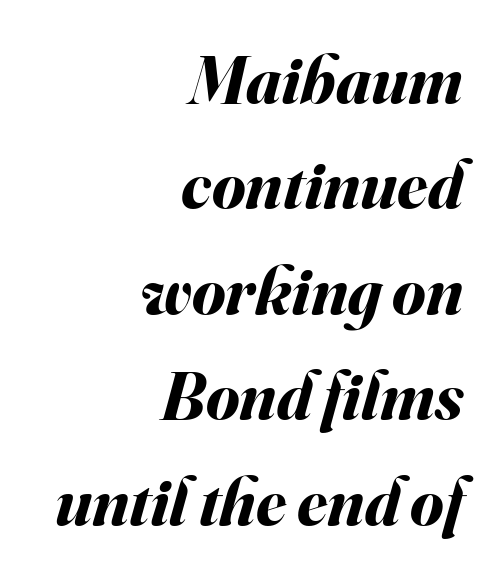
Compared with typical body copy, the letter spacing here is the same. Whoever set this chose a conventional vertical rhythm. Notice how the stems are inclined rather than vertical — that's the hallmark of italics. Compared with an ordinary text face, these strokes are far heavier — a full bold. A typesetter would call this proportional, since set widths differ per character.
